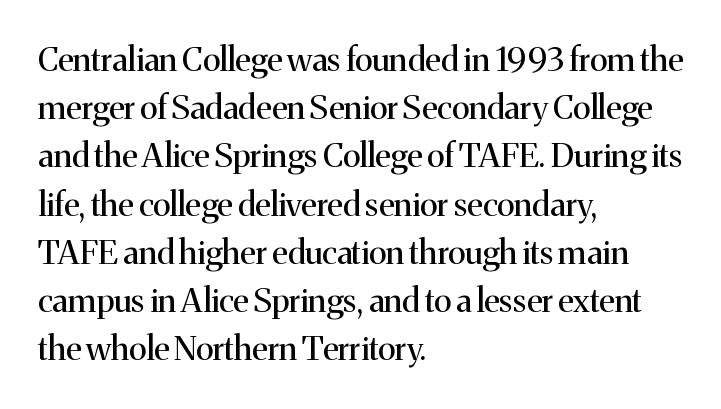
{"serif": "yes", "italic": "no", "bold": "no", "weight": "regular", "width": "normal", "stroke_contrast": "medium", "x_height": "medium", "monospaced": "no", "underline": "no", "align": "left", "line_spacing": "normal", "line_spacing_ratio": 1.46, "letter_spacing": "normal", "letter_spacing_em": 0.0, "glyph_px": 33}
